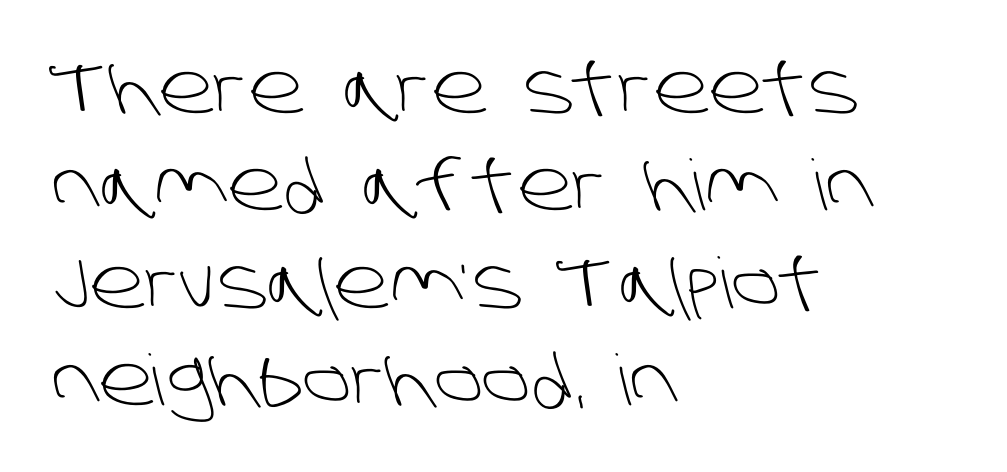
Q: Is the text bold? A: No.
Q: Is the typeface a serif or a sans-serif typeface? A: Sans-serif.
Q: Is the text underlined? A: No.
Q: How is the paragraph aligned? A: Left-aligned.
Q: Is the spacing between letters normal or unusually wide? A: Normal.
Q: Is the spacing between lines tight, normal or loose? A: Normal.
Q: Width (condensed, normal, or wide)? A: Normal.
Q: Stroke contrast? A: Low.
Q: x-height? A: Large.
Q: Monospaced? A: No.
